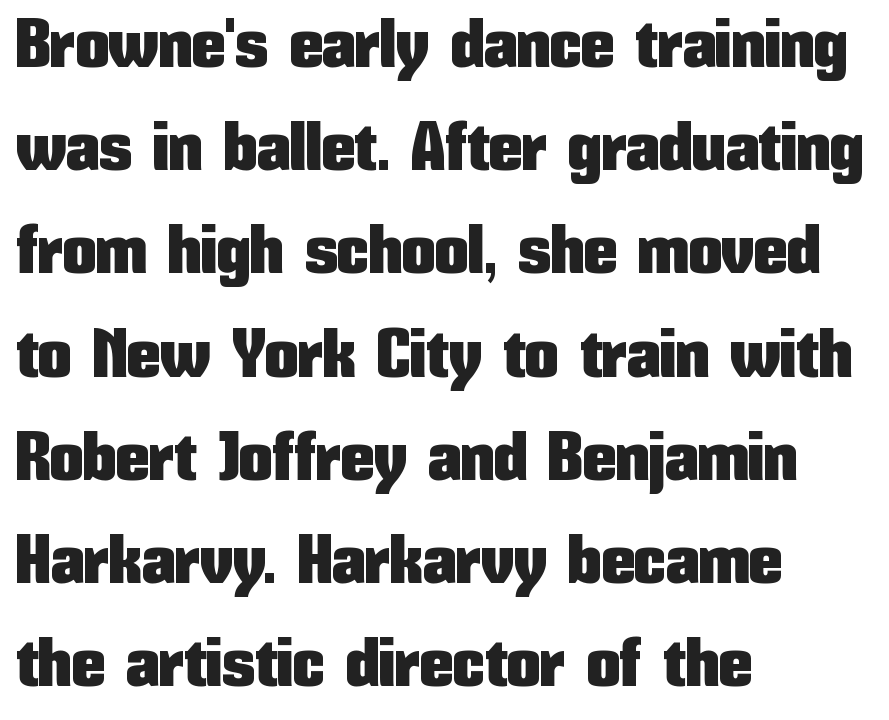
{"serif": "no", "italic": "no", "width": "condensed", "stroke_contrast": "low", "x_height": "medium", "monospaced": "no", "underline": "no", "align": "left", "line_spacing": "normal", "line_spacing_ratio": 1.54, "letter_spacing": "normal", "letter_spacing_em": 0.0, "glyph_px": 67}
